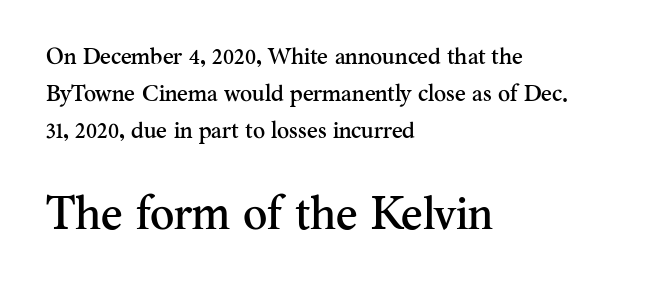
Q: Is the text italic (slanted)? A: No, it is upright.
Q: Is the typeface a serif or a sans-serif typeface? A: Serif.
Q: Is the text underlined? A: No.
Q: How is the paragraph aligned? A: Left-aligned.
Q: Is the spacing between letters normal or unusually wide? A: Normal.
Q: Is the spacing between lines tight, normal or loose? A: Normal.
Q: Which block of text is set in a larger size, the first (top) or the second (bottom)? A: The second (bottom) one.
Q: Width (condensed, normal, or wide)? A: Normal.
Q: Stroke contrast? A: Medium.
Q: x-height? A: Small.
Q: Monospaced? A: No.
